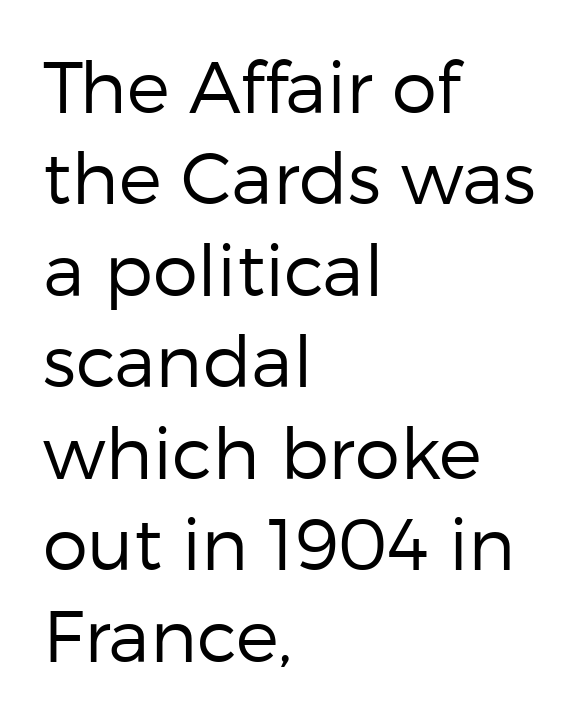
The image shows 72 px regular-weight sans-serif type, upright; set left-aligned, normal line spacing (1.27x), normal letter spacing, not underlined; low stroke contrast and a medium x-height.
